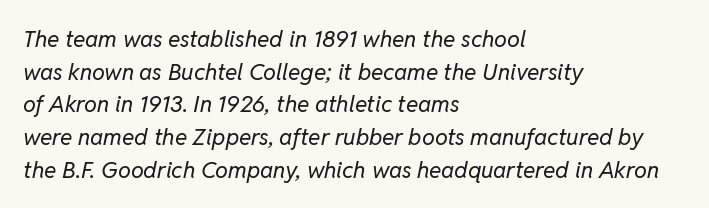
Is the stroke heavy? The answer is a plain regular-or-lighter. The whole block is typeset with a tilt. Check the space under the baseline: it is left empty. Interline gaps are of average width in this sample.
